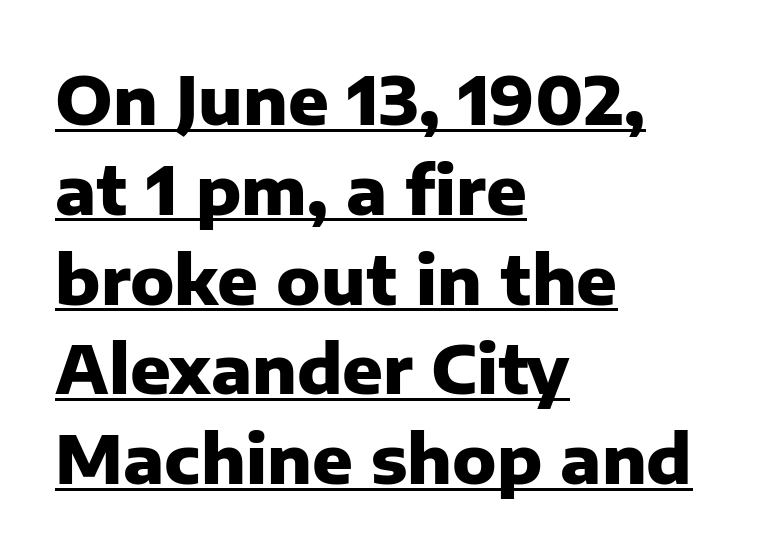
How are the letters spaced? Ordinarily, with no added tracking. Check the space under the baseline: a stroke is drawn there. If you drew a ruler down the left edge, every line would touch it. The glyphs have the mass of a bold cut. Character widths vary here, with narrow letters taking less room than wide ones. The characters display no serif detailing; their extremities are plain.
